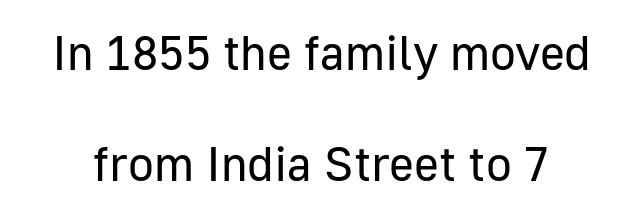
The image shows 48 px regular-weight sans-serif type, upright; set loose line spacing (2.32x), normal letter spacing, not underlined; low stroke contrast and a medium x-height.
